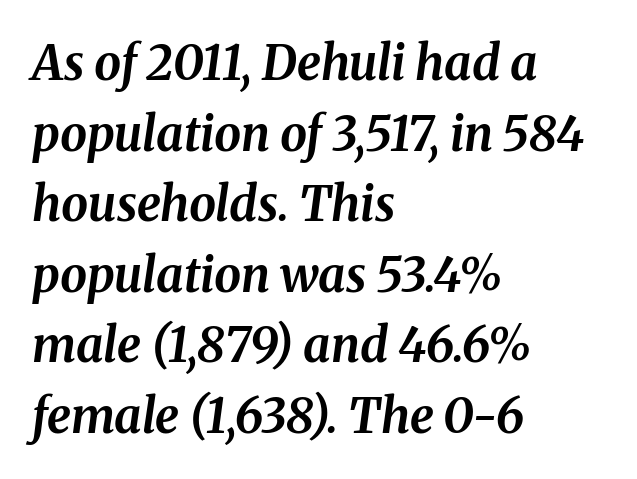
Q: Is the text bold? A: Yes.
Q: Is the text italic (slanted)? A: Yes, it leans right by about 8 degrees.
Q: Is the text underlined? A: No.
Q: How is the paragraph aligned? A: Left-aligned.
Q: Is the spacing between letters normal or unusually wide? A: Normal.
Q: Is the spacing between lines tight, normal or loose? A: Normal.
Q: Width (condensed, normal, or wide)? A: Normal.
Q: Stroke contrast? A: Medium.
Q: x-height? A: Medium.
Q: Monospaced? A: No.
